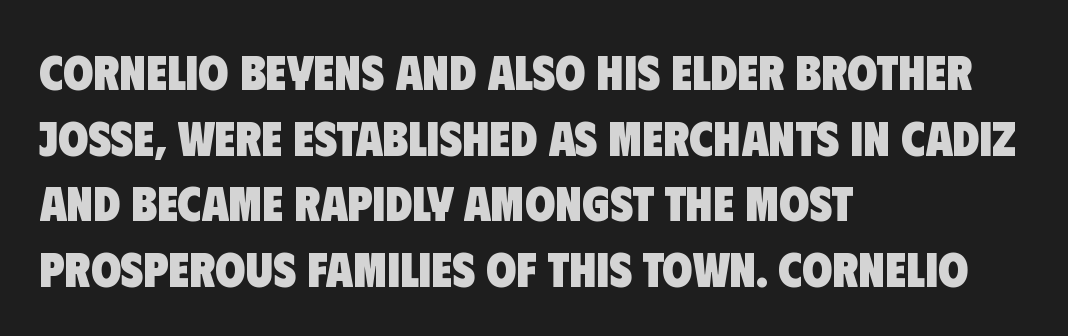
The image shows 49 px heavy, condensed sans-serif type; set left-aligned, normal line spacing (1.34x), normal letter spacing, not underlined; low stroke contrast and a large x-height.
